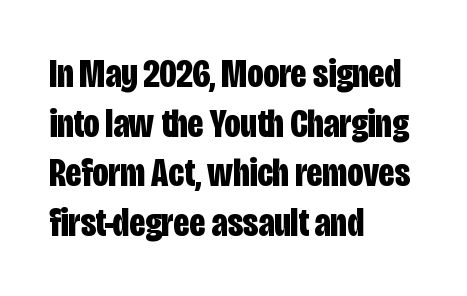
{"serif": "no", "italic": "no", "bold": "yes", "weight": "bold", "width": "condensed", "stroke_contrast": "low", "x_height": "large", "monospaced": "no", "underline": "no", "align": "left", "line_spacing_ratio": 1.24, "letter_spacing": "normal", "letter_spacing_em": 0.0, "glyph_px": 40}
